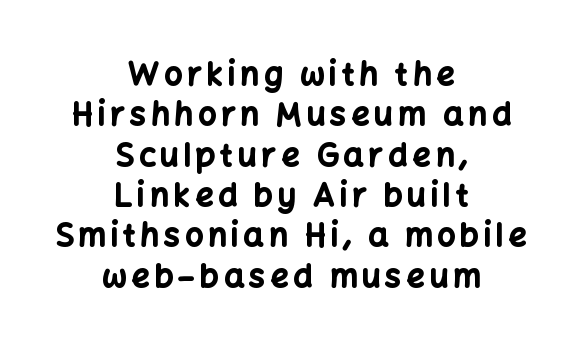
{"serif": "no", "italic": "no", "bold": "yes", "weight": "bold", "width": "normal", "stroke_contrast": "low", "x_height": "medium", "monospaced": "no", "underline": "no", "align": "center", "line_spacing": "normal", "line_spacing_ratio": 1.26, "glyph_px": 32}
